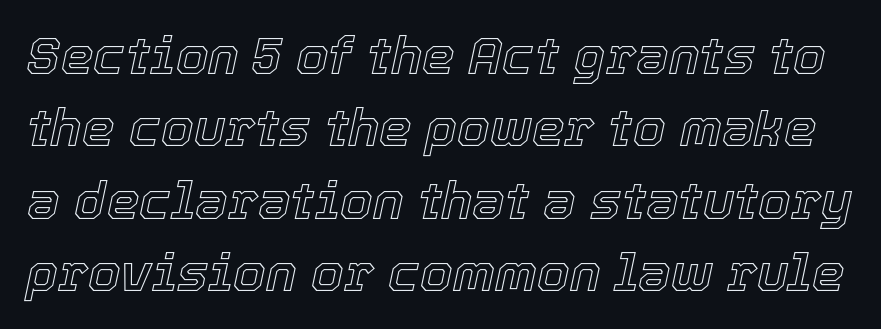
Characters follow at the spacing the type designer built in. Proportional: the letters do not fall into vertical columns. Notice how descenders clear the ascenders below comfortably — that's standard leading. Notice how the stems are inclined rather than vertical — that's the hallmark of italics.
